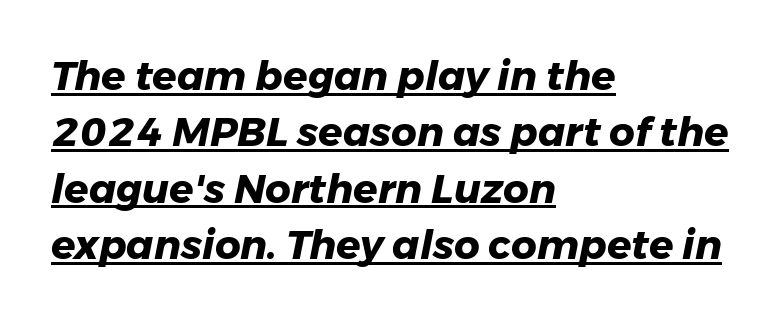
Q: Is the text bold? A: Yes.
Q: Is the text italic (slanted)? A: Yes, it leans right by about 11 degrees.
Q: Is the text underlined? A: Yes.
Q: How is the paragraph aligned? A: Left-aligned.
Q: Is the spacing between letters normal or unusually wide? A: Normal.
Q: Is the spacing between lines tight, normal or loose? A: Normal.
Q: Width (condensed, normal, or wide)? A: Normal.
Q: Stroke contrast? A: Low.
Q: x-height? A: Medium.
Q: Monospaced? A: No.
